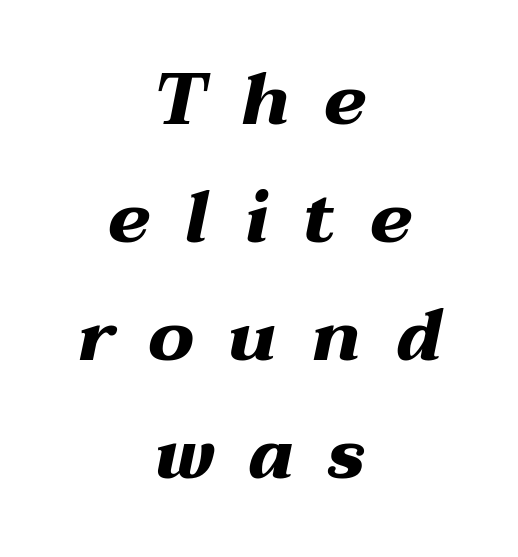
You could only call the tracking loose — the letters float apart. The gap between lines stays unmarked. The letters are slanted; this is an italic face. Proportional: the letters do not fall into vertical columns. The typesetting leans heavy: a genuine bold. The compositor balanced each line on the midline.
